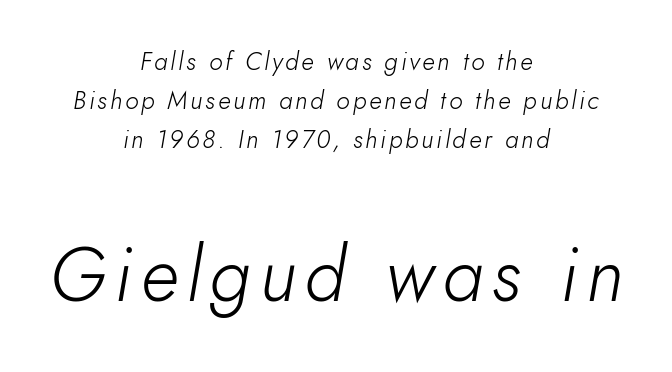
The weight tops out at a normal text grade. The lines sit at an ordinary, default distance from one another. Type without underlining. The lines are quadded center.
